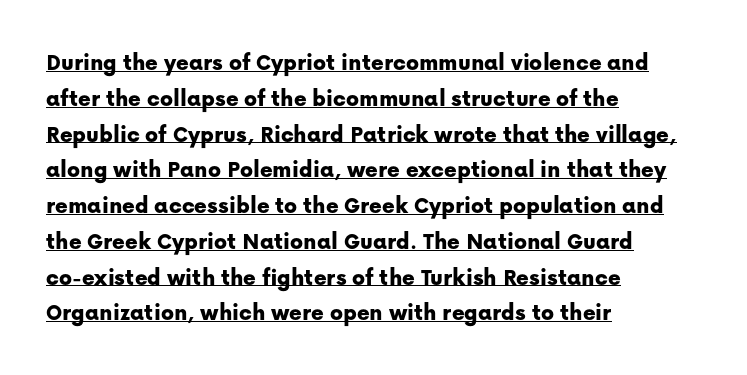
The image shows 24 px text type, upright; set left-aligned, normal line spacing (1.49x), normal letter spacing, underlined.
